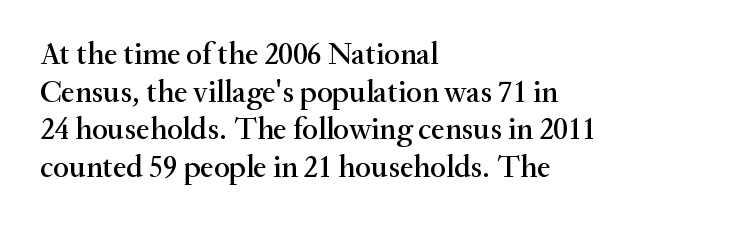
The image shows 31 px serif type, upright; set left-aligned, line spacing 1.21x, normal letter spacing, not underlined; medium stroke contrast and a small x-height.
